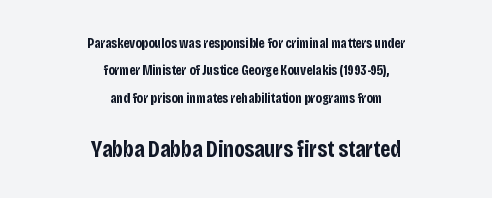
Q: Is the text bold? A: Yes.
Q: Is the text italic (slanted)? A: No, it is upright.
Q: Is the text underlined? A: No.
Q: How is the paragraph aligned? A: Centered.
Q: Is the spacing between letters normal or unusually wide? A: Normal.
Q: Is the spacing between lines tight, normal or loose? A: Loose.
Q: Which block of text is set in a larger size, the first (top) or the second (bottom)? A: The second (bottom) one.
